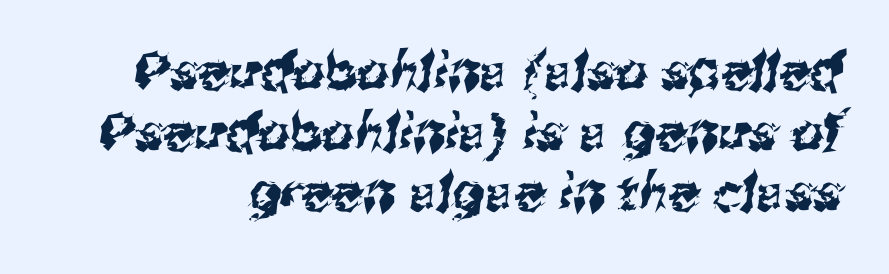
{"serif": "no", "width": "normal", "stroke_contrast": "medium", "x_height": "medium", "monospaced": "no", "underline": "no", "align": "right", "line_spacing_ratio": 1.19, "letter_spacing": "normal", "letter_spacing_em": 0.0, "glyph_px": 51}
